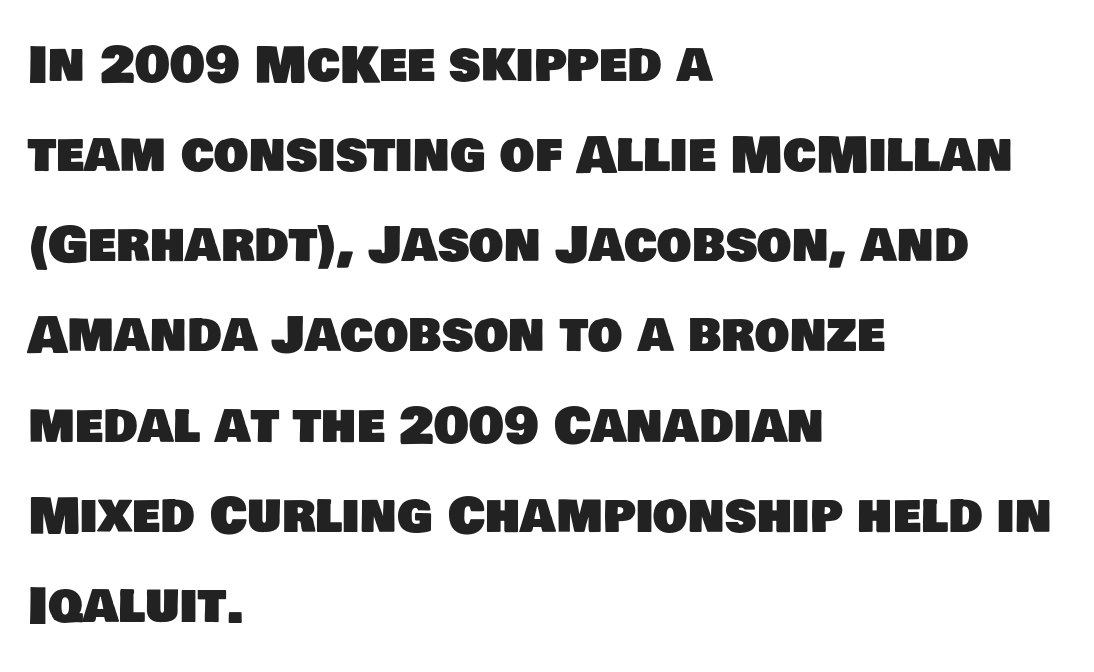
Q: Is the typeface a serif or a sans-serif typeface? A: Sans-serif.
Q: Is the text underlined? A: No.
Q: How is the paragraph aligned? A: Left-aligned.
Q: Is the spacing between letters normal or unusually wide? A: Normal.
Q: Width (condensed, normal, or wide)? A: Normal.
Q: Stroke contrast? A: Low.
Q: x-height? A: Large.
Q: Monospaced? A: No.
